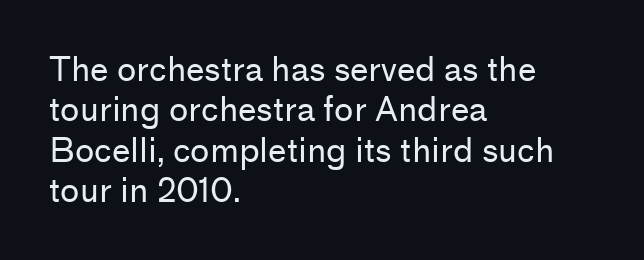
{"serif": "no", "italic": "no", "bold": "no", "weight": "regular", "width": "normal", "stroke_contrast": "low", "x_height": "medium", "monospaced": "no", "underline": "no", "align": "left", "line_spacing_ratio": 1.22, "letter_spacing": "normal", "letter_spacing_em": 0.0, "glyph_px": 33}
